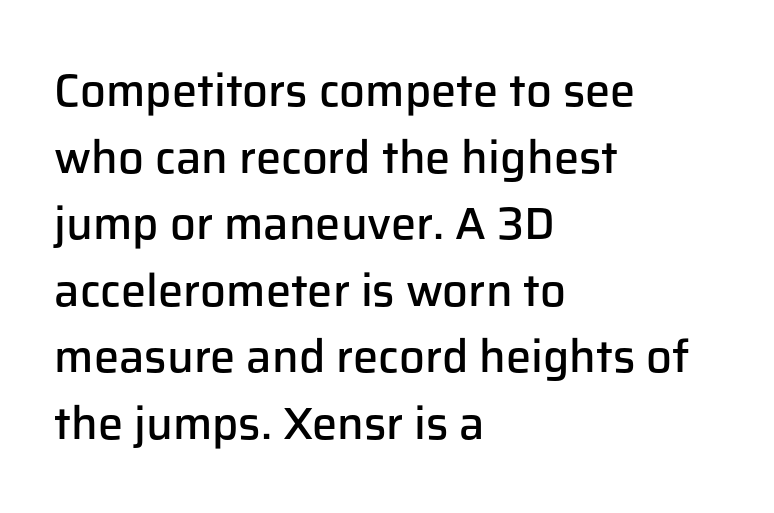
The image shows 45 px semibold sans-serif type, upright; set left-aligned, normal line spacing (1.48x), normal letter spacing, not underlined; low stroke contrast and a medium x-height.
